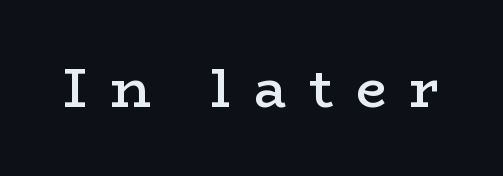
Q: Is the text bold? A: Semi-bold.
Q: Is the text italic (slanted)? A: No, it is upright.
Q: Is the typeface a serif or a sans-serif typeface? A: Serif.
Q: Is the text underlined? A: No.
Q: Is the spacing between letters normal or unusually wide? A: Unusually wide.
Q: Width (condensed, normal, or wide)? A: Wide.
Q: Stroke contrast? A: Low.
Q: x-height? A: Medium.
Q: Monospaced? A: No.
